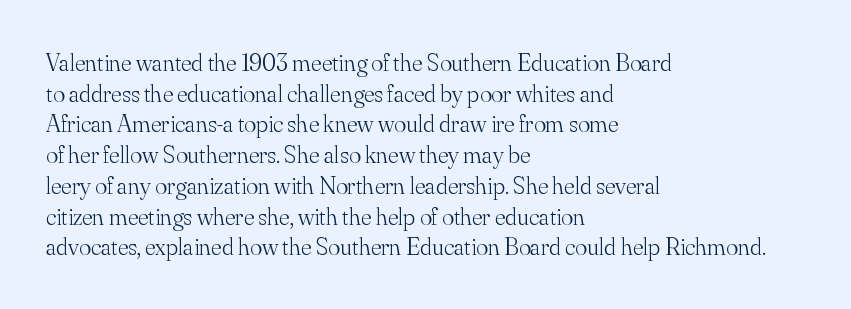
Q: Is the text bold? A: No.
Q: Is the text italic (slanted)? A: No, it is upright.
Q: Is the text underlined? A: No.
Q: How is the paragraph aligned? A: Left-aligned.
Q: Is the spacing between letters normal or unusually wide? A: Normal.
